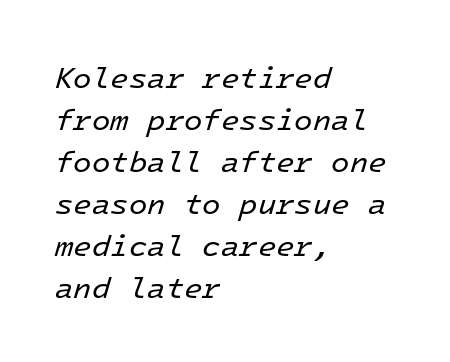
When letters slant like this, we call the style italic. Characters follow at the spacing the type designer built in. A bare baseline throughout the passage. A typesetter would call this monospace, since all characters share one set width. Line beginnings align vertically; line endings do not.
